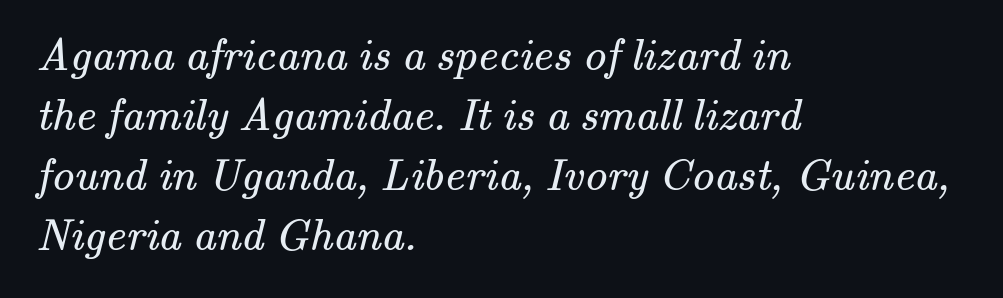
{"serif": "yes", "bold": "no", "weight": "regular", "width": "normal", "stroke_contrast": "medium", "x_height": "small", "monospaced": "no", "underline": "no", "align": "left", "line_spacing": "normal", "line_spacing_ratio": 1.33, "letter_spacing": "normal", "letter_spacing_em": 0.0, "glyph_px": 45}
